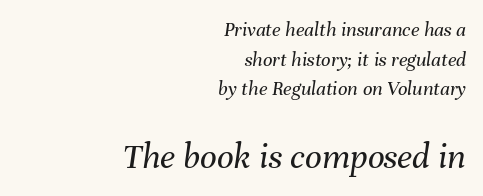
{"italic": "yes", "lean": "right", "slant_degrees": 8, "bold": "no", "weight": "regular", "width": "normal", "stroke_contrast": "medium", "x_height": "medium", "monospaced": "no", "underline": "no", "align": "right", "line_spacing": "normal", "line_spacing_ratio": 1.41, "letter_spacing": "normal", "letter_spacing_em": 0.0, "larger_block": "second", "size_ratio": 1.76, "glyph_px": 37}
